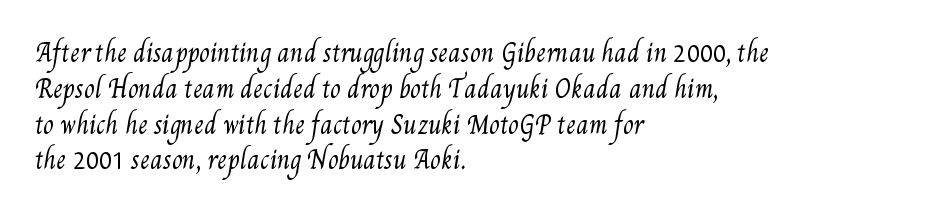
The weight tops out at a normal text grade. Rows of type keep a routine distance in the vertical direction. Underlining? Definitely not there. You could call the tracking neutral — neither tight nor loose.
